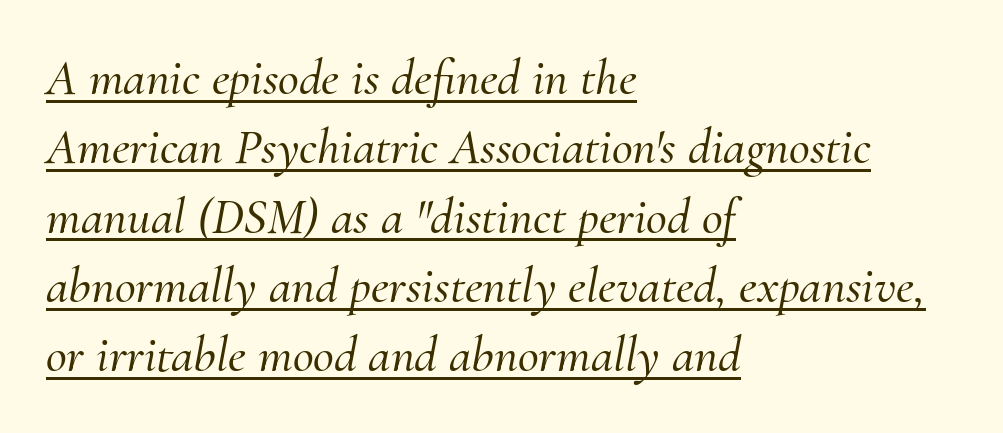
{"serif": "yes", "italic": "yes", "lean": "right", "slant_degrees": 10, "width": "normal", "stroke_contrast": "medium", "x_height": "small", "monospaced": "no", "underline": "yes", "align": "left", "line_spacing": "normal", "line_spacing_ratio": 1.36, "letter_spacing": "normal", "letter_spacing_em": 0.0, "glyph_px": 51}
